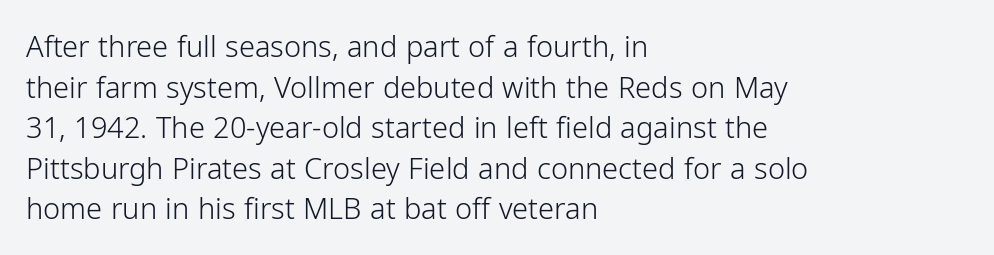
{"serif": "no", "italic": "no", "bold": "no", "weight": "light", "width": "normal", "stroke_contrast": "low", "x_height": "medium", "monospaced": "no", "underline": "no", "align": "left", "line_spacing": "normal", "line_spacing_ratio": 1.4, "letter_spacing": "normal", "letter_spacing_em": 0.0, "glyph_px": 29}
